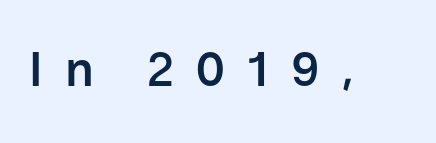
Italic: no, the glyphs are upright roman. Summary of weight: moderately heavy, a semibold. The passage shown is not underscored anywhere. The gaps between neighbouring characters are conspicuously large.
